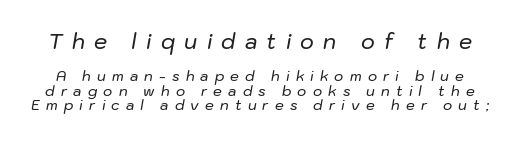
Of the two passages, the one on top uses the larger point size. The space between consecutive lines is stingy. Anything drawn beneath the words? Only blank space. The specimen reads as italic at a glance. Letter spacing: wide.
